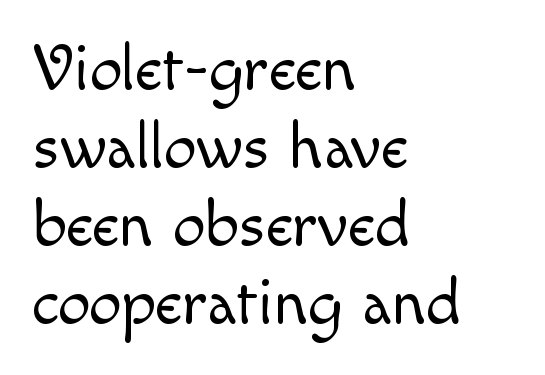
Characters remain perfectly vertical along every line. Anything drawn beneath the words? Only blank space. Characters follow at the spacing the type designer built in. Looks like regular typesetting: each glyph gets only the width it needs. The setting favours the left margin, as ordinary paragraphs usually do. Heft: none added — not bold.
